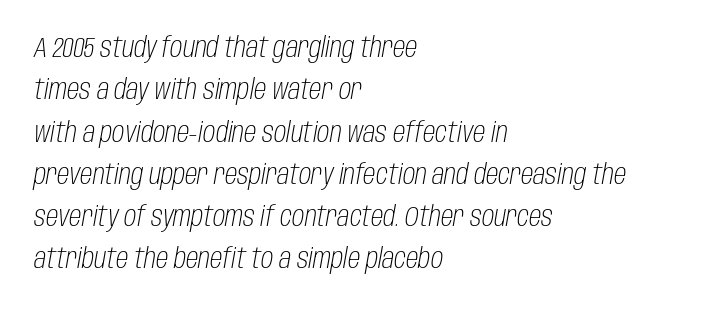
The image shows 28 px light, condensed type, italic (leaning right); set left-aligned, normal line spacing (1.51x), normal letter spacing, not underlined; low stroke contrast and a large x-height.
